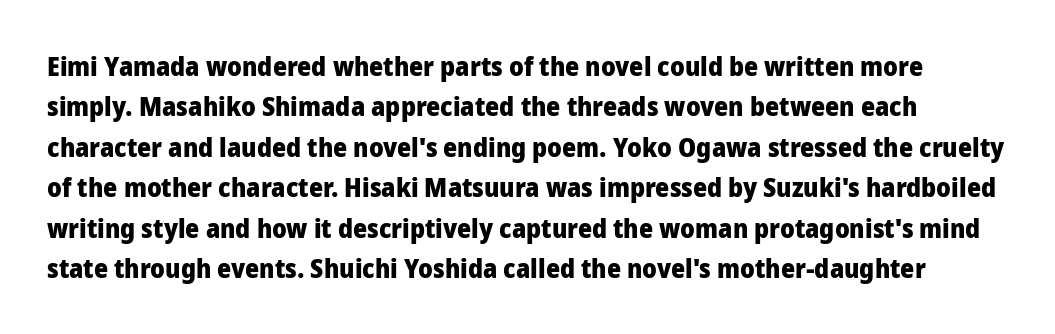
Q: Is the text bold? A: Yes.
Q: Is the text italic (slanted)? A: No, it is upright.
Q: Is the text underlined? A: No.
Q: Is the spacing between letters normal or unusually wide? A: Normal.
Q: Is the spacing between lines tight, normal or loose? A: Normal.
